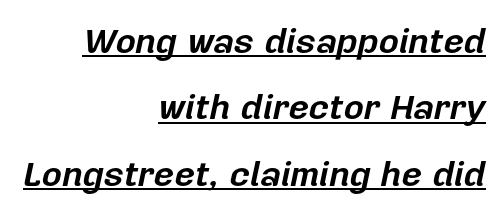
The letters are bold, with thick, heavy strokes. Does the copy run flush right? Yes — the right margin is perfectly even. A great deal of white space separates one row of letters from the next. A baseline rule has been typeset under these characters.
